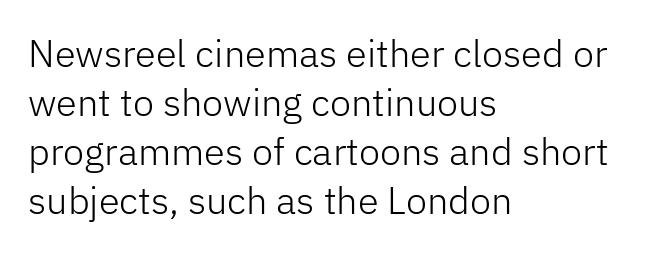
{"serif": "no", "italic": "no", "bold": "no", "weight": "light", "width": "normal", "stroke_contrast": "low", "x_height": "medium", "monospaced": "no", "underline": "no", "align": "left", "line_spacing": "normal", "line_spacing_ratio": 1.29, "letter_spacing": "normal", "letter_spacing_em": 0.0, "glyph_px": 38}
